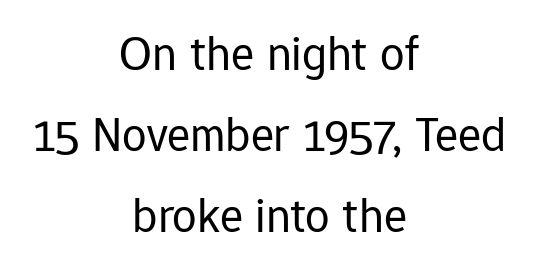
Varying glyph widths throughout — classic text-font behaviour. Interline gaps are of average width in this sample. Compared with typical body copy, the letter spacing here is the same. The compositor balanced each line on the midline.
